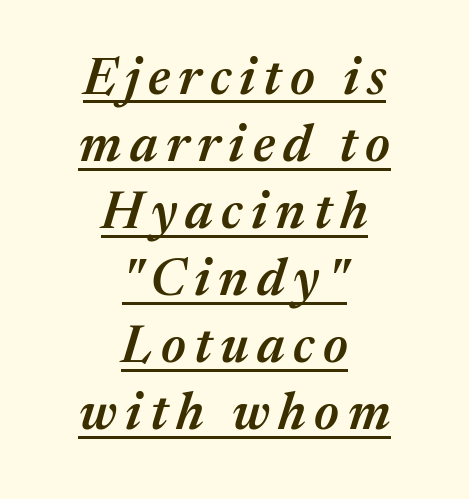
Q: Is the text bold? A: Semi-bold.
Q: Is the text italic (slanted)? A: Yes, it leans right by about 17 degrees.
Q: Is the text underlined? A: Yes.
Q: How is the paragraph aligned? A: Centered.
Q: Is the spacing between lines tight, normal or loose? A: Normal.
Q: Width (condensed, normal, or wide)? A: Normal.
Q: Stroke contrast? A: Medium.
Q: x-height? A: Medium.
Q: Monospaced? A: No.
